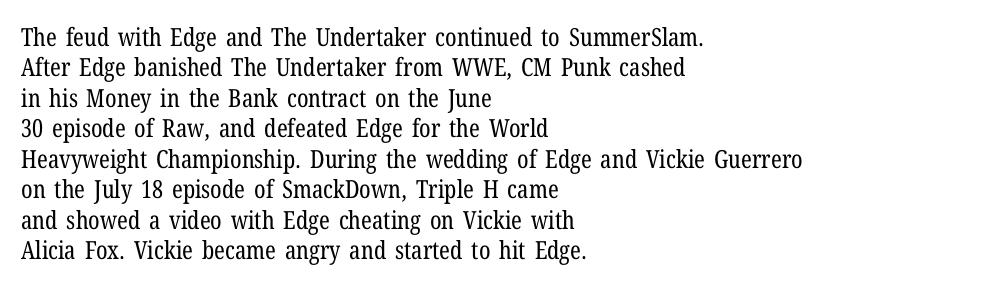
Nope, not italic — everything's standing straight. Only glyphs here, with clear space below each row. Leftover space on each line is placed entirely after the last word. The gaps between neighbouring characters are ordinary and unremarkable. A light-to-regular cut is what we see here.
